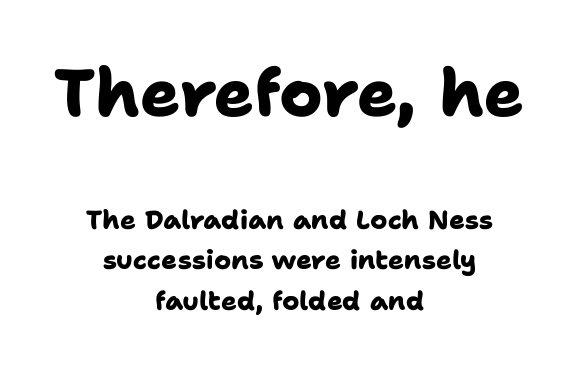
Q: Is the text bold? A: Yes.
Q: Is the typeface a serif or a sans-serif typeface? A: Sans-serif.
Q: Is the text underlined? A: No.
Q: How is the paragraph aligned? A: Centered.
Q: Is the spacing between letters normal or unusually wide? A: Normal.
Q: Is the spacing between lines tight, normal or loose? A: Normal.
Q: Which block of text is set in a larger size, the first (top) or the second (bottom)? A: The first (top) one.
Q: Width (condensed, normal, or wide)? A: Normal.
Q: Stroke contrast? A: Low.
Q: x-height? A: Medium.
Q: Monospaced? A: No.
